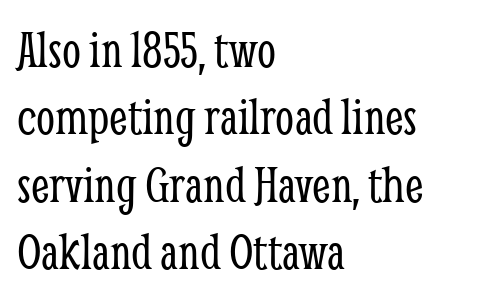
Q: Is the text bold? A: No.
Q: Is the text italic (slanted)? A: No, it is upright.
Q: Is the typeface a serif or a sans-serif typeface? A: Serif.
Q: Is the text underlined? A: No.
Q: How is the paragraph aligned? A: Left-aligned.
Q: Is the spacing between letters normal or unusually wide? A: Normal.
Q: Is the spacing between lines tight, normal or loose? A: Normal.
Q: Width (condensed, normal, or wide)? A: Condensed.
Q: Stroke contrast? A: Low.
Q: x-height? A: Medium.
Q: Monospaced? A: No.
